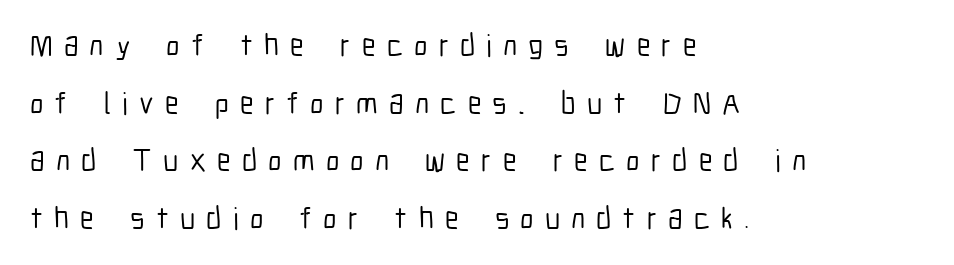
{"serif": "no", "italic": "no", "width": "condensed", "stroke_contrast": "low", "x_height": "medium", "monospaced": "no", "underline": "no", "align": "left", "line_spacing_ratio": 1.86, "letter_spacing": "wide", "letter_spacing_em": 0.36, "glyph_px": 31}
